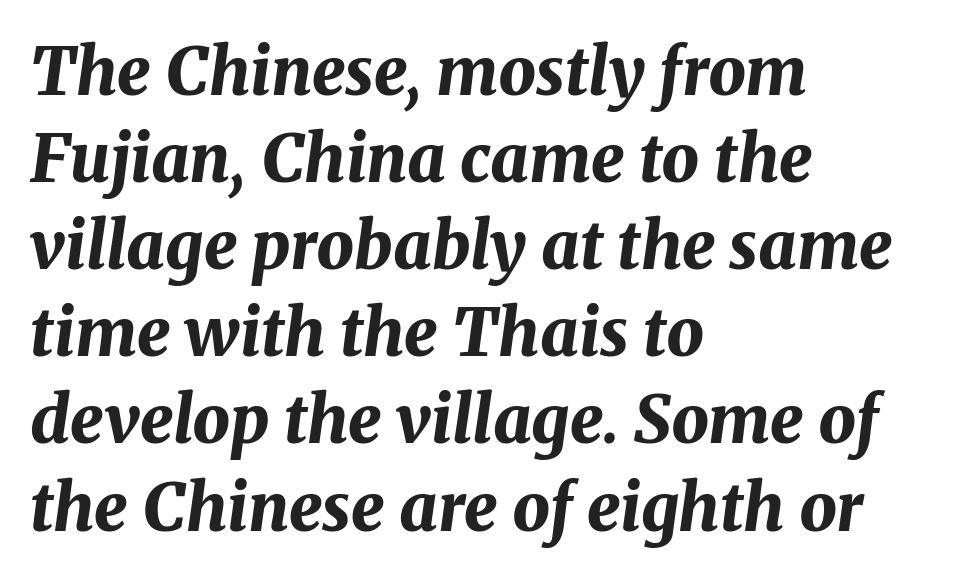
The image shows 66 px bold type, italic (leaning right); set left-aligned, normal line spacing (1.32x), normal letter spacing, not underlined; medium stroke contrast and a medium x-height.
